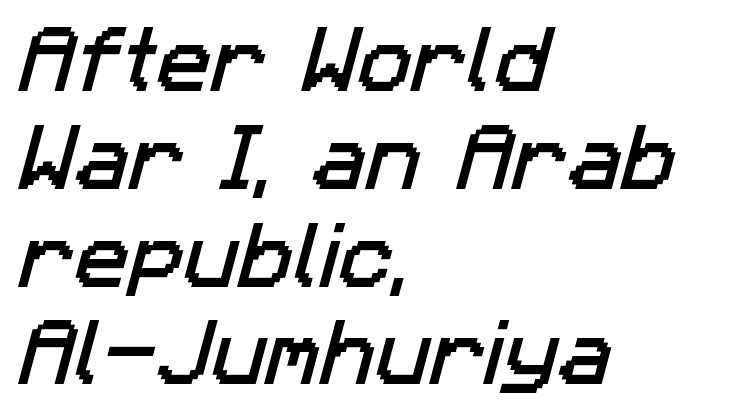
The passage is arranged the way most books set body copy — flush left. Note the varied advance widths — an 'i' is clearly narrower than an 'm'. Successive baselines arrive at the customary interval. Compared with typical body copy, the letter spacing here is the same.
